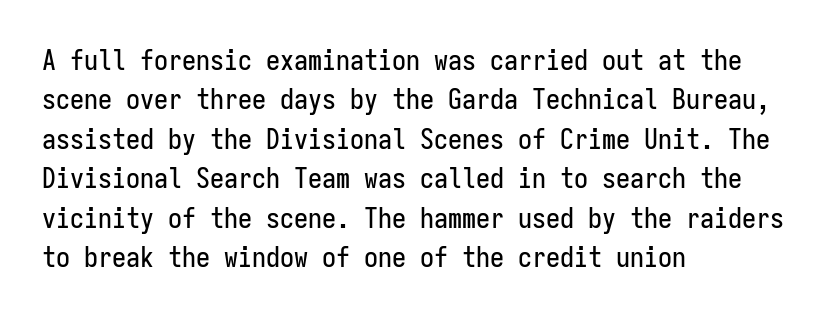
Only glyphs here, with clear space below each row. This block has exactly the height ordinary leading produces. Letter spacing: default. The specimen reads as upright at a glance. In terms of letterform style, serifs are entirely absent. Monospaced: the letters line up in strict vertical columns.
